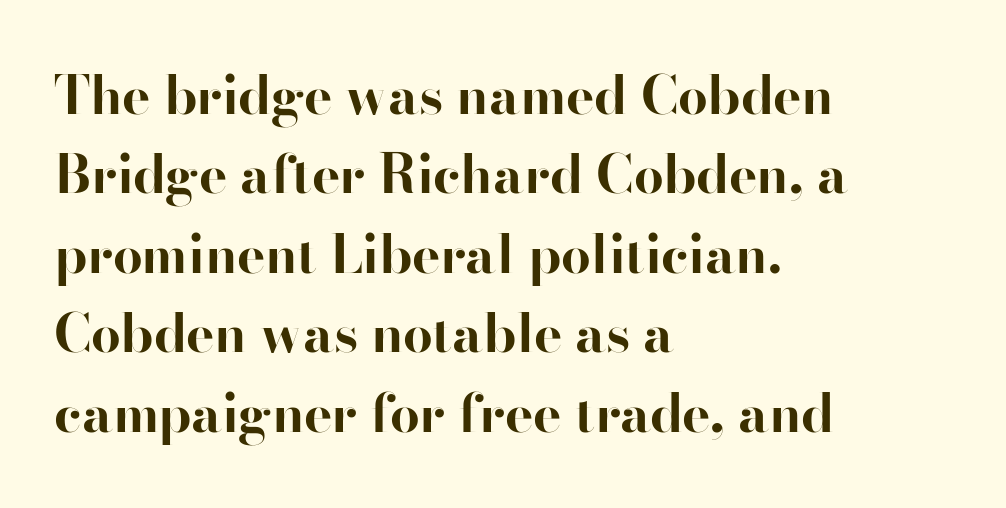
{"serif": "yes", "italic": "no", "bold": "yes", "weight": "bold", "width": "normal", "stroke_contrast": "high", "x_height": "small", "monospaced": "no", "underline": "no", "align": "left", "line_spacing": "normal", "line_spacing_ratio": 1.5, "letter_spacing": "normal", "letter_spacing_em": 0.0, "glyph_px": 53}
